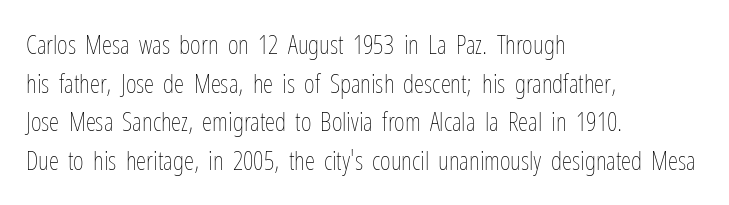
Q: Is the text bold? A: No.
Q: Is the text italic (slanted)? A: No, it is upright.
Q: Is the text underlined? A: No.
Q: How is the paragraph aligned? A: Left-aligned.
Q: Is the spacing between letters normal or unusually wide? A: Normal.
Q: Is the spacing between lines tight, normal or loose? A: Normal.
